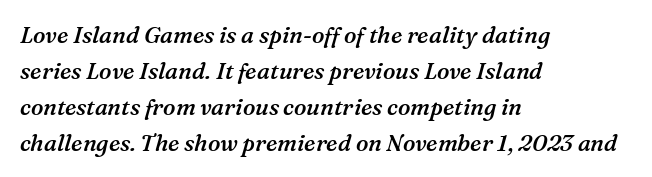
Students, this is semibold: more ink than regular, less than bold. Letters rest on an invisible, unmarked baseline. Regarding leading, the lines here are spaced in the standard way. The paragraph has a hard left edge and a soft right edge. A typesetter would call this zero additional tracking.
